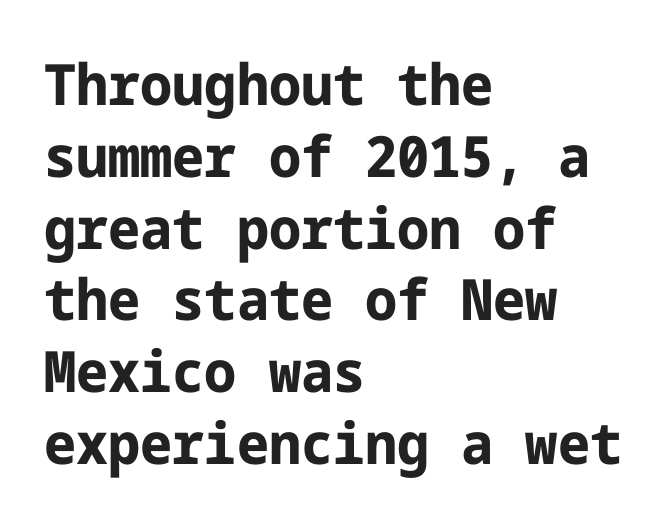
The image shows 57 px bold sans-serif type, upright; set left-aligned, normal line spacing (1.26x), normal letter spacing, not underlined; low stroke contrast and a medium x-height.
